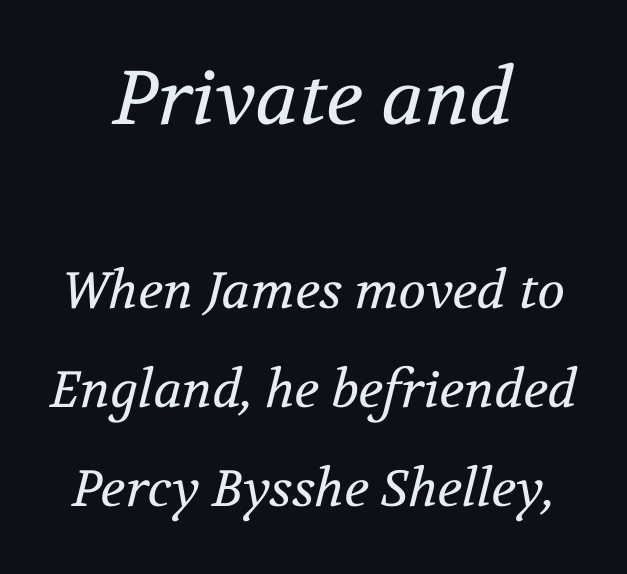
The image shows 76 px regular-weight serif type, italic (leaning right); set centered, loose line spacing (1.94x), normal letter spacing, not underlined; the first (top) block is 1.49x larger; medium stroke contrast and a medium x-height.
